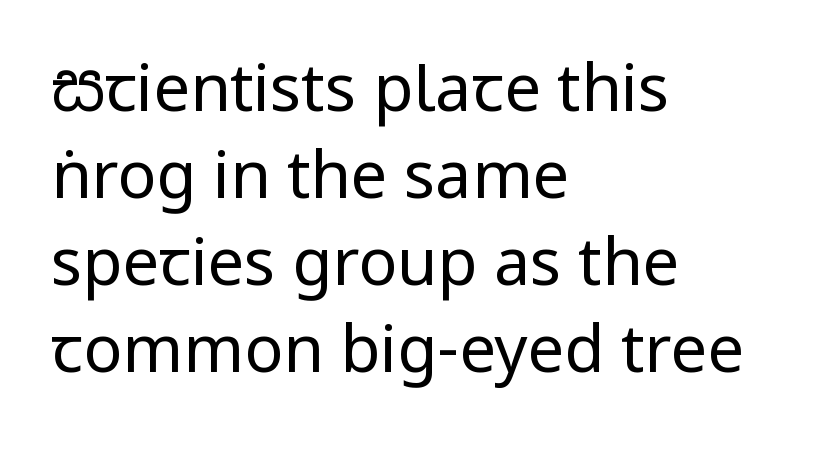
{"serif": "no", "italic": "no", "bold": "no", "weight": "regular", "width": "condensed", "stroke_contrast": "low", "underline": "no", "align": "left", "line_spacing": "normal", "line_spacing_ratio": 1.34, "letter_spacing": "normal", "letter_spacing_em": 0.0, "glyph_px": 65}
